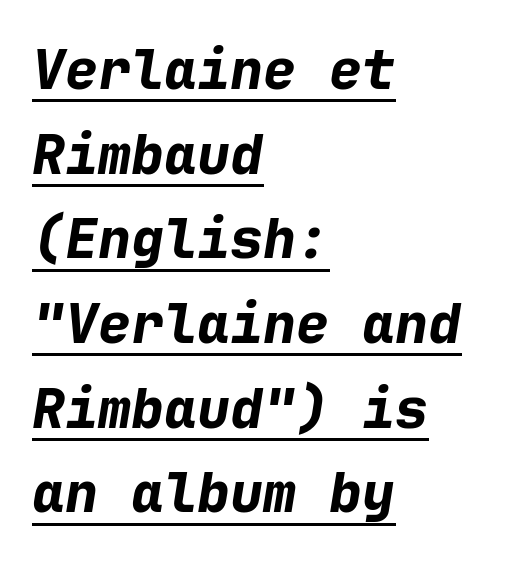
The image shows 55 px bold type, italic (leaning right), monospaced; set left-aligned, normal line spacing (1.54x), normal letter spacing, underlined; low stroke contrast and a medium x-height.
